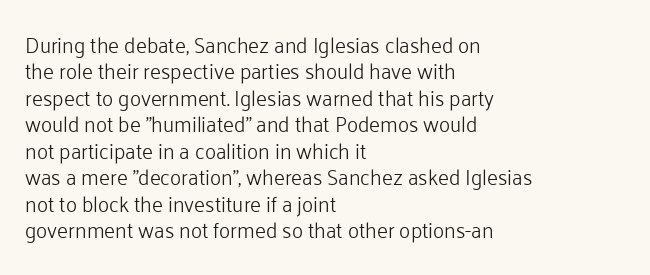
Q: Is the text bold? A: No.
Q: Is the text italic (slanted)? A: No, it is upright.
Q: Is the text underlined? A: No.
Q: How is the paragraph aligned? A: Left-aligned.
Q: Is the spacing between letters normal or unusually wide? A: Normal.
Q: Is the spacing between lines tight, normal or loose? A: Normal.
